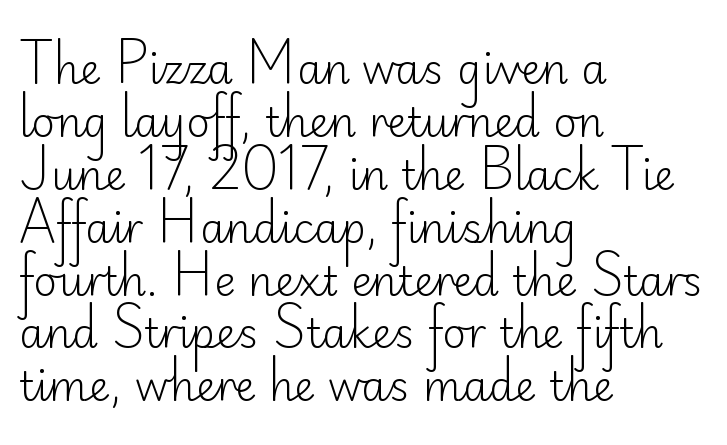
Q: Is the text bold? A: No.
Q: Is the text italic (slanted)? A: No, it is upright.
Q: Is the typeface a serif or a sans-serif typeface? A: Sans-serif.
Q: Is the text underlined? A: No.
Q: How is the paragraph aligned? A: Left-aligned.
Q: Is the spacing between letters normal or unusually wide? A: Normal.
Q: Is the spacing between lines tight, normal or loose? A: Normal.
Q: Width (condensed, normal, or wide)? A: Normal.
Q: Stroke contrast? A: Low.
Q: x-height? A: Small.
Q: Monospaced? A: No.
